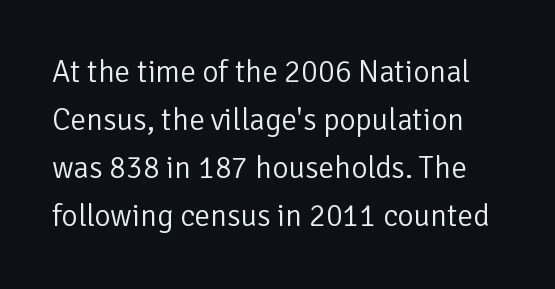
The image shows 31 px light sans-serif type, upright; set normal line spacing (1.55x), normal letter spacing, not underlined; low stroke contrast and a medium x-height.
